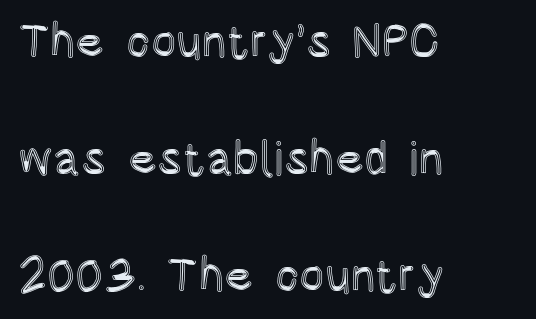
{"italic": "no", "width": "condensed", "x_height": "large", "monospaced": "no", "underline": "no", "align": "left", "line_spacing": "loose", "line_spacing_ratio": 2.49, "letter_spacing": "normal", "letter_spacing_em": 0.0, "glyph_px": 47}
